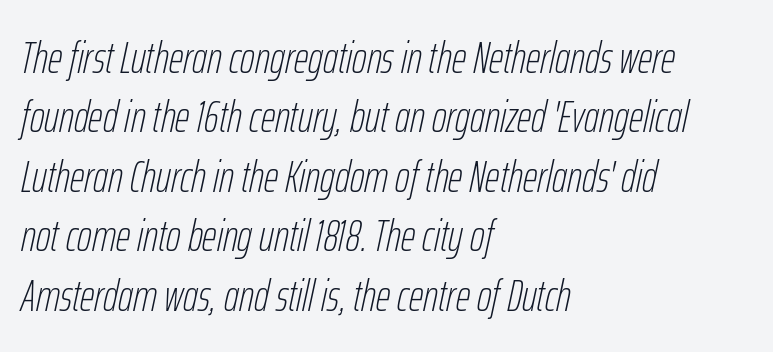
{"italic": "yes", "lean": "right", "slant_degrees": 12, "bold": "no", "weight": "thin", "width": "condensed", "stroke_contrast": "low", "x_height": "medium", "monospaced": "no", "underline": "no", "align": "left", "line_spacing": "normal", "line_spacing_ratio": 1.32, "letter_spacing": "normal", "letter_spacing_em": 0.0, "glyph_px": 45}
